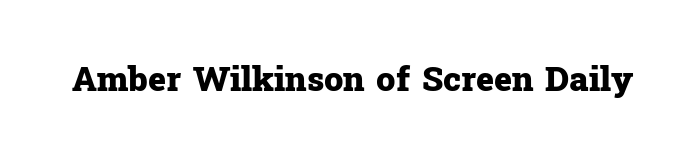
The image shows 34 px heavy serif type, upright; set normal letter spacing, not underlined; low stroke contrast and a medium x-height.
